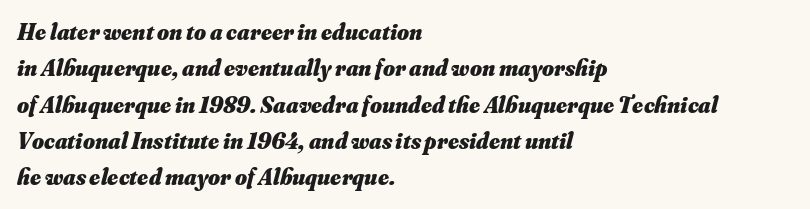
Q: Is the text bold? A: Yes.
Q: Is the text italic (slanted)? A: Yes, it leans right by about 16 degrees.
Q: Is the text underlined? A: No.
Q: How is the paragraph aligned? A: Left-aligned.
Q: Is the spacing between letters normal or unusually wide? A: Normal.
Q: Is the spacing between lines tight, normal or loose? A: Normal.
